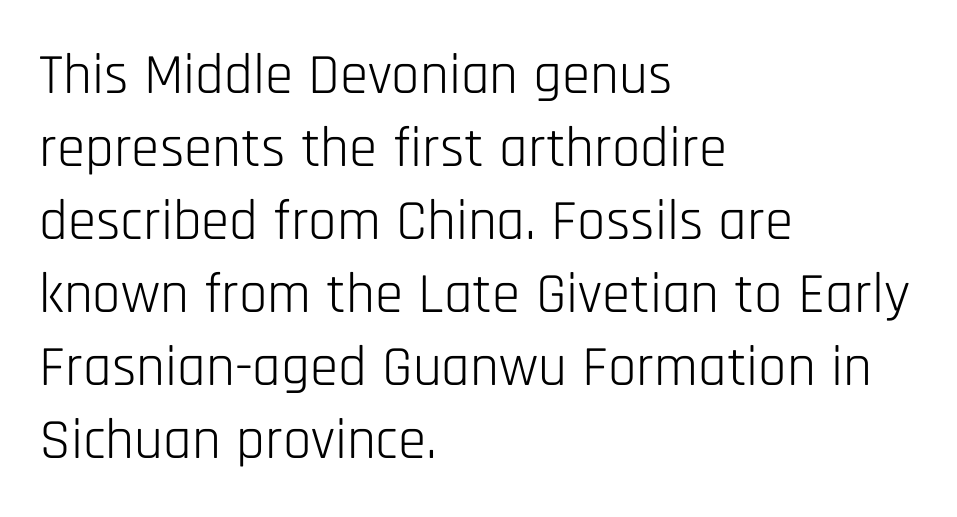
Font category for this specimen: sans-serif. Compared with a centered layout, this one pins lines to the left instead. Horizontal bands of white between lines are of average thickness. Only glyphs here, with clear space below each row. Each letter keeps its own natural width here, so spacing adapts to shape. When letters stand straight like this, we call the style roman or upright.
